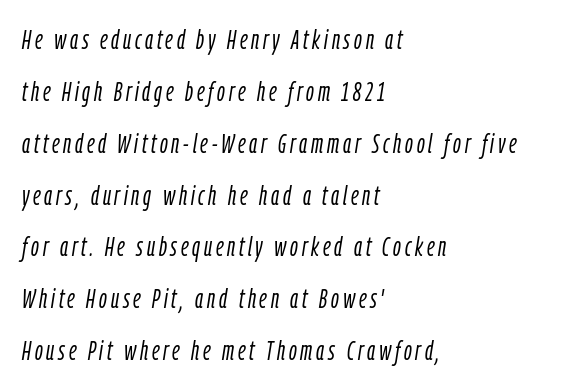
Q: Is the text bold? A: No.
Q: Is the text italic (slanted)? A: Yes, it leans right by about 9 degrees.
Q: Is the text underlined? A: No.
Q: How is the paragraph aligned? A: Left-aligned.
Q: Is the spacing between lines tight, normal or loose? A: Loose.
